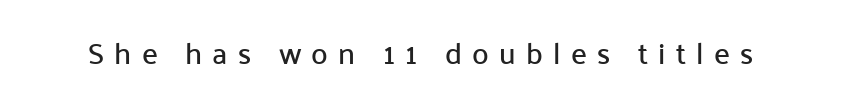
The image shows 30 px sans-serif type, upright; set unusually wide letter spacing (+0.34 em), not underlined; low stroke contrast and a medium x-height.
